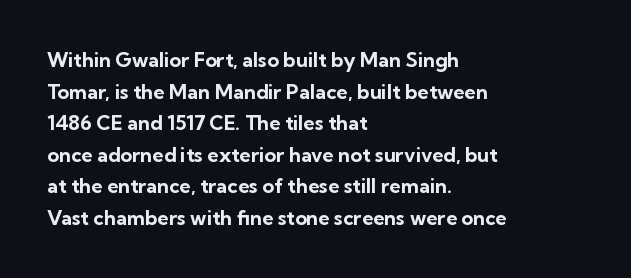
The image shows 20 px bold type, upright; set left-aligned, normal line spacing (1.58x), normal letter spacing, not underlined.
